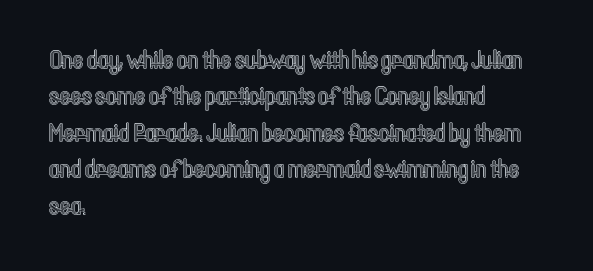
Q: Is the text italic (slanted)? A: No, it is upright.
Q: Is the text underlined? A: No.
Q: How is the paragraph aligned? A: Left-aligned.
Q: Is the spacing between letters normal or unusually wide? A: Normal.
Q: Is the spacing between lines tight, normal or loose? A: Normal.
